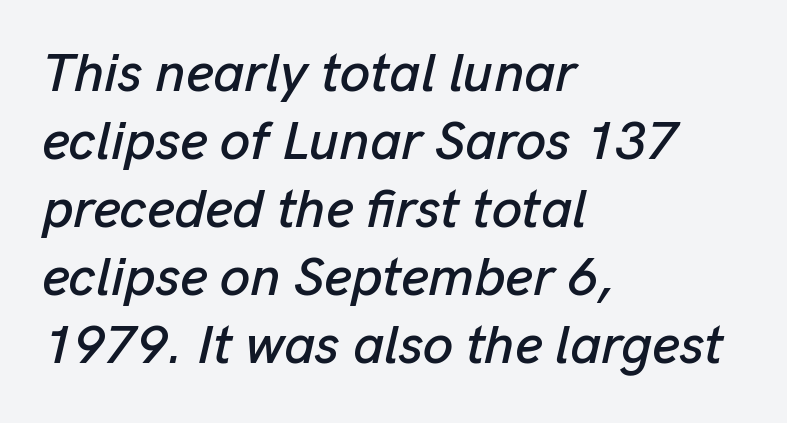
The image shows 54 px text type, italic (leaning right); set left-aligned, normal line spacing (1.26x), normal letter spacing, not underlined; low stroke contrast and a medium x-height.
